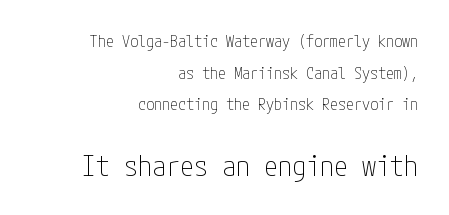
Q: Is the text bold? A: No.
Q: Is the text italic (slanted)? A: No, it is upright.
Q: Is the typeface a serif or a sans-serif typeface? A: Sans-serif.
Q: Is the text underlined? A: No.
Q: How is the paragraph aligned? A: Right-aligned.
Q: Is the spacing between letters normal or unusually wide? A: Normal.
Q: Is the spacing between lines tight, normal or loose? A: Loose.
Q: Which block of text is set in a larger size, the first (top) or the second (bottom)? A: The second (bottom) one.
Q: Width (condensed, normal, or wide)? A: Condensed.
Q: Stroke contrast? A: Low.
Q: x-height? A: Medium.
